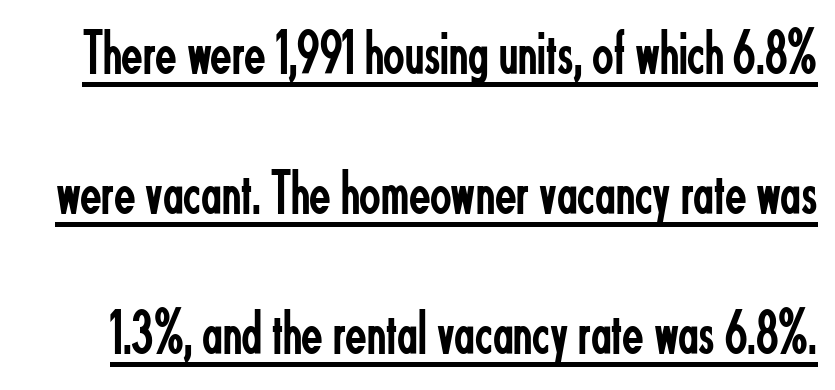
{"serif": "no", "italic": "no", "bold": "no", "weight": "regular", "width": "condensed", "stroke_contrast": "low", "x_height": "small", "monospaced": "no", "underline": "yes", "line_spacing": "loose", "line_spacing_ratio": 2.22, "letter_spacing": "normal", "letter_spacing_em": 0.0, "glyph_px": 63}
